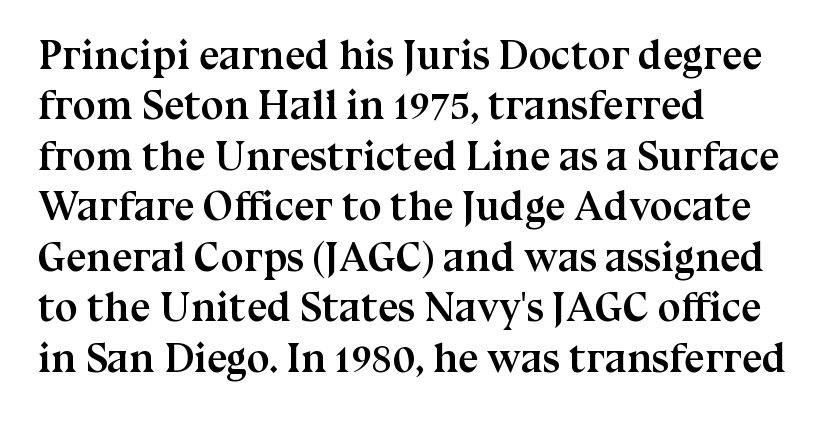
Q: Is the text bold? A: Yes.
Q: Is the text italic (slanted)? A: No, it is upright.
Q: Is the typeface a serif or a sans-serif typeface? A: Serif.
Q: Is the text underlined? A: No.
Q: How is the paragraph aligned? A: Left-aligned.
Q: Is the spacing between letters normal or unusually wide? A: Normal.
Q: Width (condensed, normal, or wide)? A: Normal.
Q: Stroke contrast? A: Medium.
Q: x-height? A: Medium.
Q: Monospaced? A: No.
